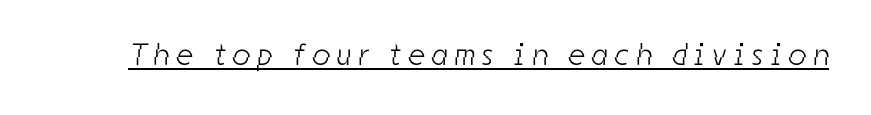
The image shows 31 px light, condensed sans-serif type; set unusually wide letter spacing (+0.24 em), underlined; low stroke contrast and a medium x-height.
